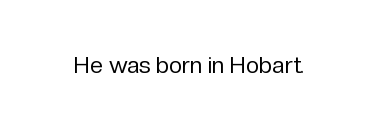
The image shows 23 px text type, upright; set normal letter spacing, not underlined.
